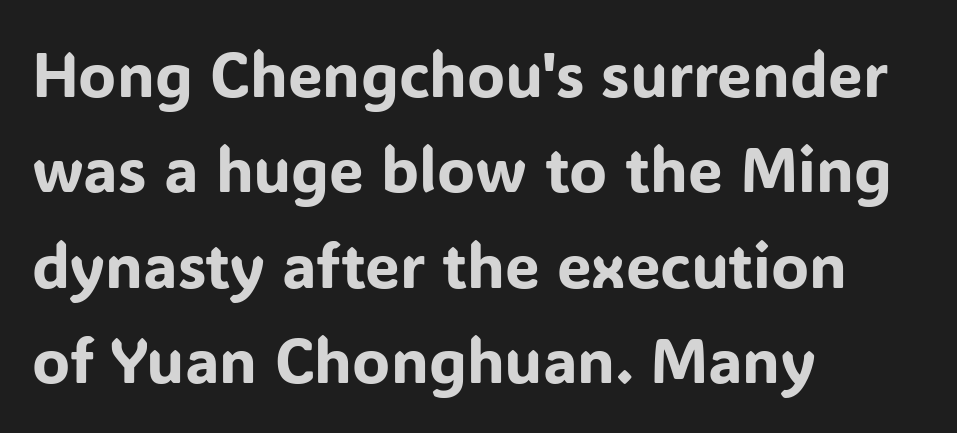
{"serif": "no", "italic": "no", "width": "normal", "stroke_contrast": "low", "x_height": "medium", "monospaced": "no", "underline": "no", "align": "left", "line_spacing": "normal", "line_spacing_ratio": 1.54, "letter_spacing": "normal", "letter_spacing_em": 0.0, "glyph_px": 62}
